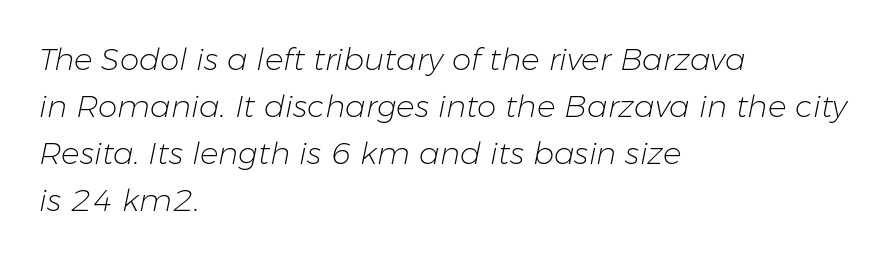
{"italic": "yes", "lean": "right", "slant_degrees": 11, "bold": "no", "weight": "light", "width": "normal", "stroke_contrast": "low", "x_height": "medium", "monospaced": "no", "underline": "no", "align": "left", "line_spacing": "normal", "line_spacing_ratio": 1.52, "letter_spacing": "normal", "letter_spacing_em": 0.0, "glyph_px": 31}
